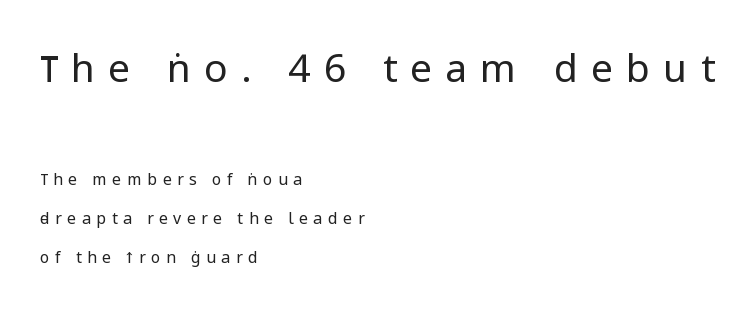
{"serif": "no", "italic": "no", "bold": "no", "weight": "regular", "width": "normal", "stroke_contrast": "low", "x_height": "medium", "monospaced": "no", "underline": "no", "align": "left", "line_spacing": "loose", "line_spacing_ratio": 2.45, "letter_spacing": "wide", "letter_spacing_em": 0.34, "larger_block": "first", "size_ratio": 2.44, "glyph_px": 39}
